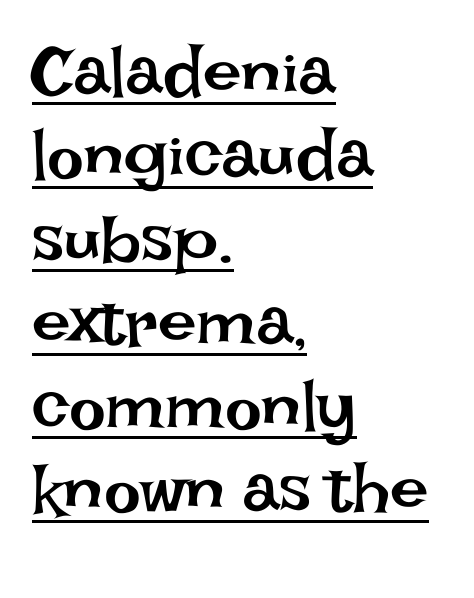
The image shows 69 px regular-weight type, upright; set left-aligned, line spacing 1.21x, normal letter spacing, underlined; low stroke contrast and a large x-height.
